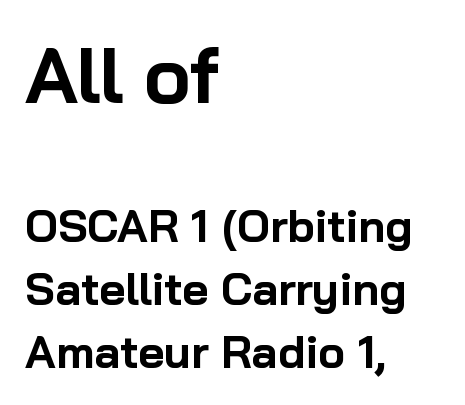
{"serif": "no", "italic": "no", "bold": "yes", "weight": "bold", "width": "normal", "stroke_contrast": "low", "x_height": "medium", "monospaced": "no", "underline": "no", "align": "left", "line_spacing": "normal", "line_spacing_ratio": 1.4, "letter_spacing": "normal", "letter_spacing_em": 0.0, "larger_block": "first", "size_ratio": 1.73, "glyph_px": 78}
